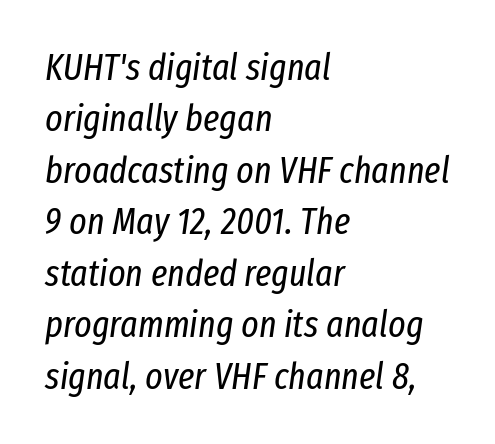
{"italic": "yes", "lean": "right", "slant_degrees": 8, "bold": "no", "weight": "regular", "width": "condensed", "stroke_contrast": "low", "x_height": "medium", "monospaced": "no", "underline": "no", "align": "left", "line_spacing": "normal", "line_spacing_ratio": 1.39, "letter_spacing": "normal", "letter_spacing_em": 0.0, "glyph_px": 37}
